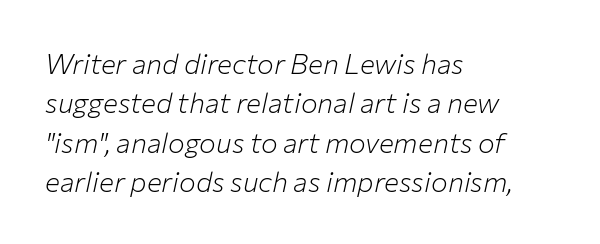
The image shows 28 px light type, italic (leaning right); set left-aligned, normal line spacing (1.41x), normal letter spacing, not underlined; low stroke contrast and a medium x-height.
